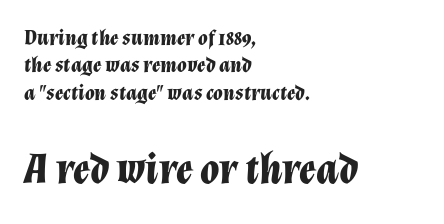
{"italic": "yes", "lean": "right", "slant_degrees": 12, "bold": "yes", "weight": "bold", "width": "normal", "stroke_contrast": "low", "x_height": "medium", "monospaced": "no", "underline": "no", "align": "left", "line_spacing_ratio": 1.24, "letter_spacing": "normal", "letter_spacing_em": 0.0, "larger_block": "second", "size_ratio": 2.0, "glyph_px": 44}
